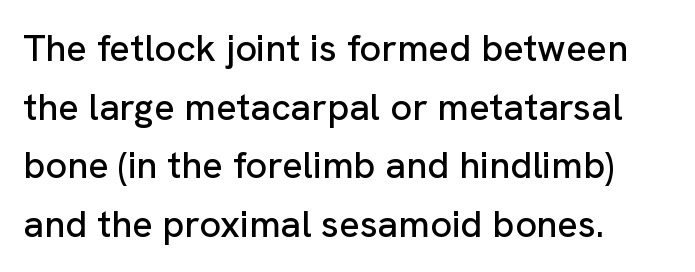
Where is the straight margin? On the left. One glance says typical: line gaps are just what's usual. Is this a fixed-width face? No — the glyphs have proportional, varying widths. A sans-serif font was chosen for this passage. Decoration check: the copy has no underline. No italicization has been applied; the sample stays upright.
